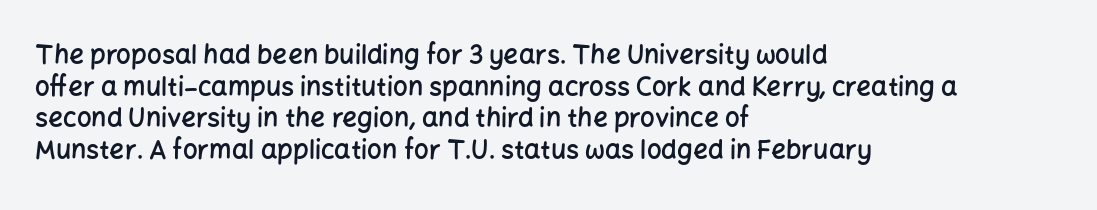
Q: Is the text bold? A: Semi-bold.
Q: Is the text italic (slanted)? A: No, it is upright.
Q: Is the text underlined? A: No.
Q: How is the paragraph aligned? A: Left-aligned.
Q: Is the spacing between letters normal or unusually wide? A: Normal.
